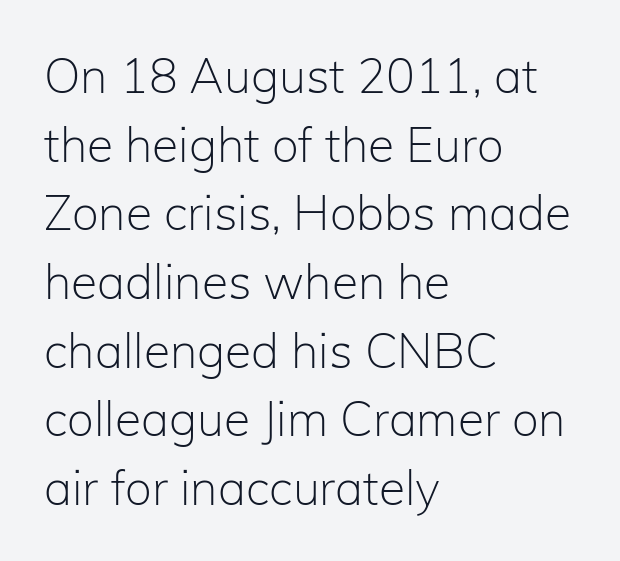
You could not count columns in this text — the font is proportionally spaced. Inter-character spacing is left at the font's built-in metrics. When letters stand straight like this, we call the style roman or upright. Descenders hang freely into open space. Nope, no serifs anywhere on these letters.
